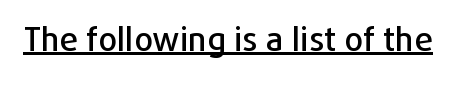
The image shows 33 px sans-serif type, upright; set normal letter spacing, underlined; low stroke contrast and a medium x-height.
